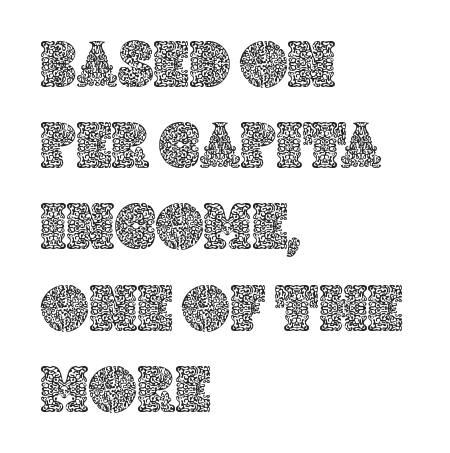
Teacher's note: observe the even left margin — that is flush-left alignment. Is the letter spacing exaggerated? No — it looks like the ordinary default. Posture: straight, roman, zero tilt. Only glyphs here, with clear space below each row.
